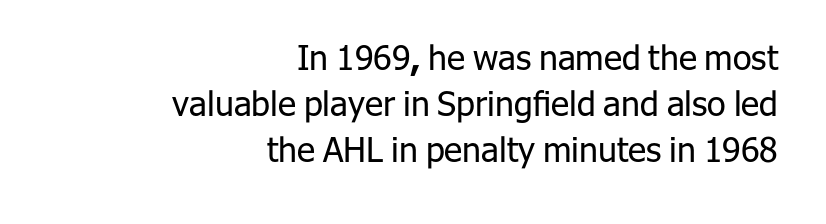
{"serif": "no", "italic": "no", "bold": "no", "weight": "regular", "width": "normal", "stroke_contrast": "low", "x_height": "medium", "monospaced": "no", "underline": "no", "align": "right", "line_spacing": "normal", "line_spacing_ratio": 1.36, "letter_spacing": "normal", "letter_spacing_em": 0.0, "glyph_px": 34}
